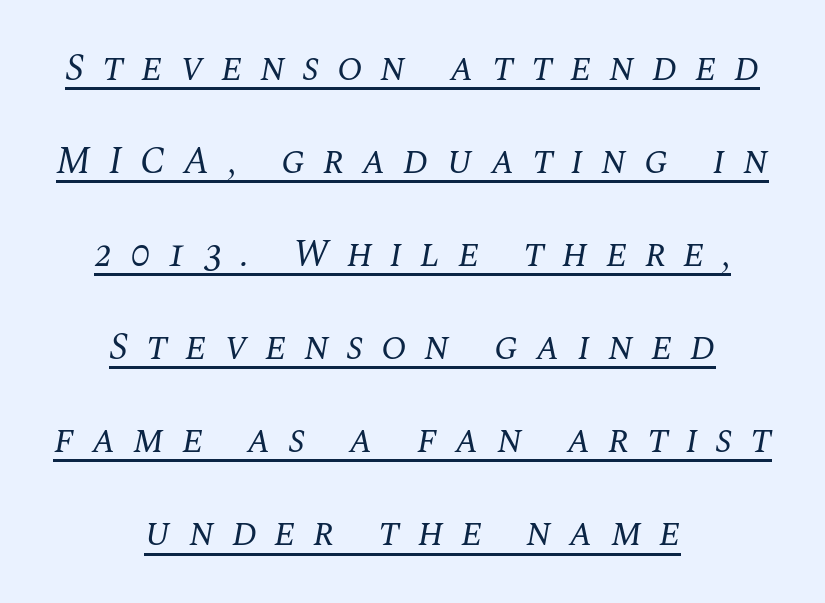
{"serif": "yes", "italic": "yes", "lean": "right", "slant_degrees": 10, "bold": "no", "weight": "regular", "width": "normal", "stroke_contrast": "medium", "x_height": "large", "monospaced": "no", "underline": "yes", "align": "center", "line_spacing": "loose", "line_spacing_ratio": 2.45, "letter_spacing": "wide", "letter_spacing_em": 0.46, "glyph_px": 38}
